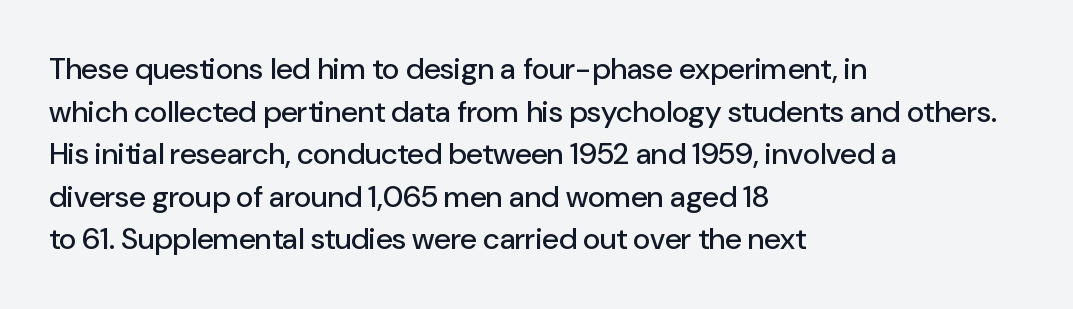
The image shows 30 px sans-serif type, upright; set left-aligned, normal line spacing (1.42x), normal letter spacing, not underlined; low stroke contrast and a medium x-height.
